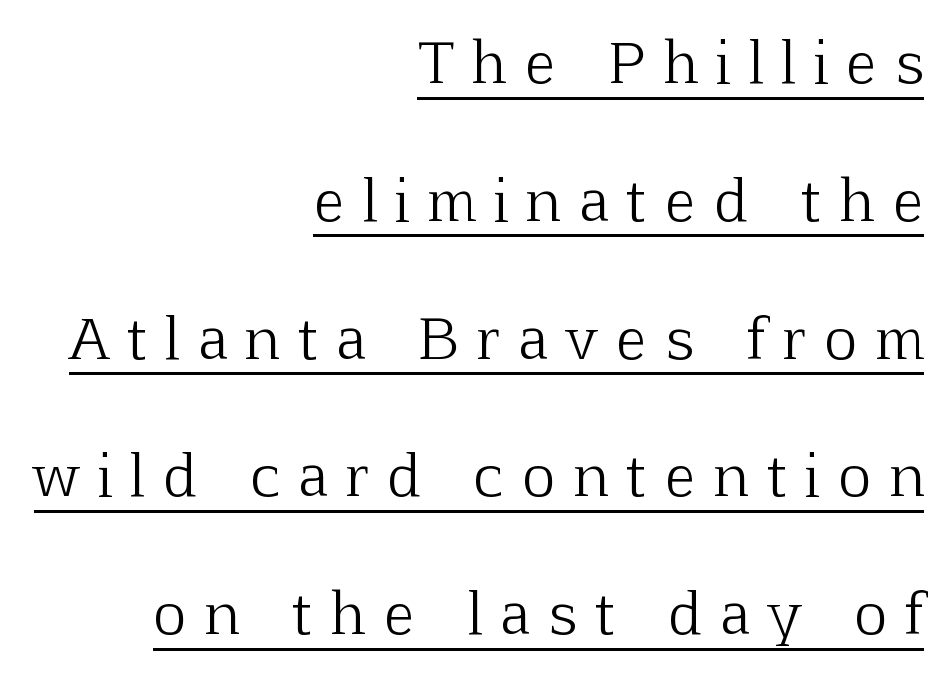
Q: Is the text bold? A: No.
Q: Is the text italic (slanted)? A: No, it is upright.
Q: Is the typeface a serif or a sans-serif typeface? A: Serif.
Q: Is the text underlined? A: Yes.
Q: How is the paragraph aligned? A: Right-aligned.
Q: Is the spacing between letters normal or unusually wide? A: Unusually wide.
Q: Is the spacing between lines tight, normal or loose? A: Loose.
Q: Width (condensed, normal, or wide)? A: Normal.
Q: Stroke contrast? A: Low.
Q: x-height? A: Medium.
Q: Monospaced? A: No.
